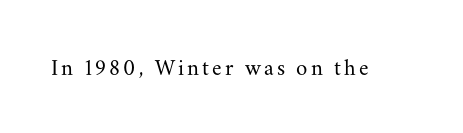
The image shows 23 px text type, upright; set not underlined.
